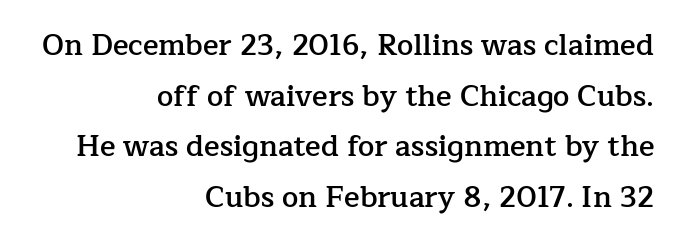
The image shows 29 px semibold serif type, upright; set right-aligned, line spacing 1.75x, normal letter spacing, not underlined; low stroke contrast and a medium x-height.
